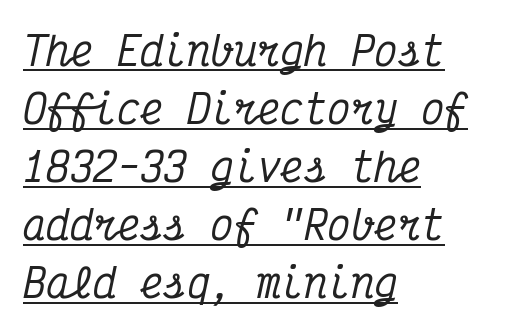
{"serif": "yes", "italic": "yes", "lean": "right", "slant_degrees": 12, "width": "condensed", "stroke_contrast": "medium", "x_height": "medium", "monospaced": "yes", "underline": "yes", "align": "left", "line_spacing": "normal", "line_spacing_ratio": 1.49, "letter_spacing": "normal", "letter_spacing_em": 0.0, "glyph_px": 39}
